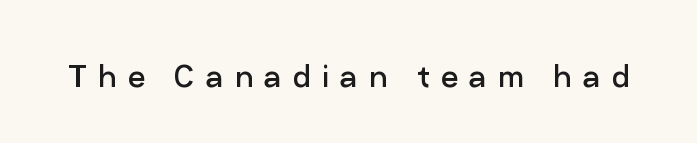
A bare baseline throughout the passage. Does the type have serifs? No, each stem ends abruptly. Do the characters align in a grid? No, the font is proportional. Substantial extra tracking has been applied to these lines. Summary of weight: not heavy and not bold.
